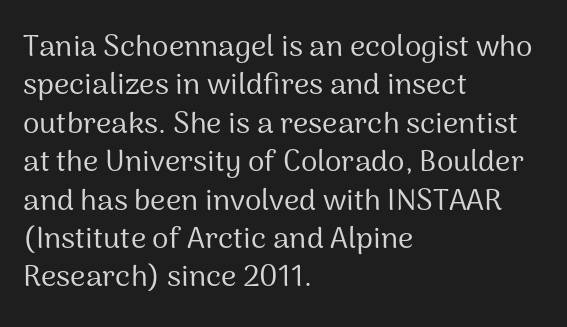
Ink coverage per letter is moderate at most. Notice how descenders clear the ascenders below comfortably — that's standard leading. The zone under the glyphs is completely vacant. The type family on display is of the sans-serif kind. Upright lettering throughout. The typesetter chose a ragged-right arrangement here.
